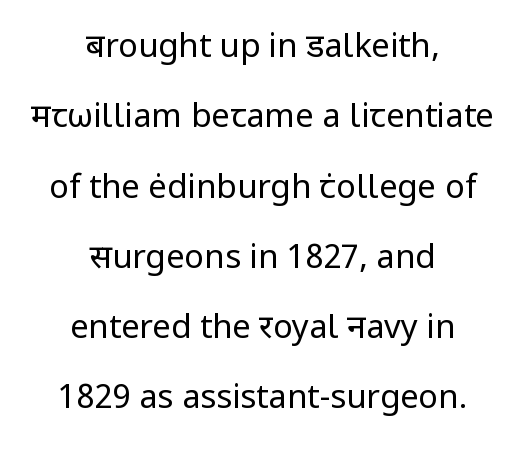
The image shows 33 px regular-weight sans-serif type, upright; set centered, loose line spacing (2.13x), normal letter spacing, not underlined; low stroke contrast and a medium x-height.
